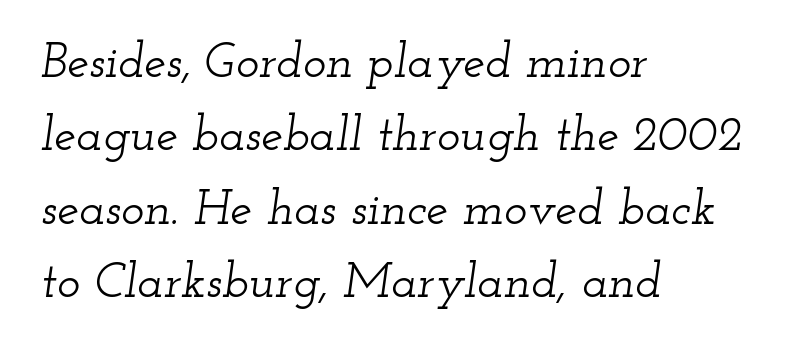
{"serif": "yes", "italic": "yes", "lean": "right", "slant_degrees": 12, "width": "wide", "stroke_contrast": "low", "x_height": "small", "monospaced": "no", "underline": "no", "align": "left", "line_spacing": "normal", "line_spacing_ratio": 1.5, "letter_spacing": "normal", "letter_spacing_em": 0.0, "glyph_px": 49}
